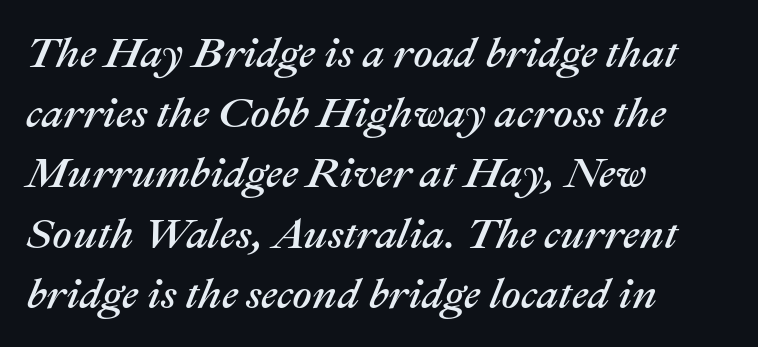
{"italic": "yes", "lean": "right", "slant_degrees": 22, "width": "normal", "stroke_contrast": "medium", "x_height": "medium", "monospaced": "no", "underline": "no", "align": "left", "line_spacing": "normal", "line_spacing_ratio": 1.4, "letter_spacing": "normal", "letter_spacing_em": 0.0, "glyph_px": 43}
